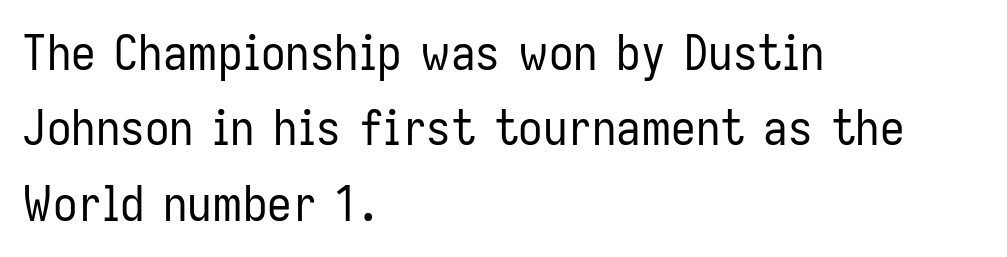
Q: Is the text bold? A: No.
Q: Is the text italic (slanted)? A: No, it is upright.
Q: Is the typeface a serif or a sans-serif typeface? A: Sans-serif.
Q: Is the text underlined? A: No.
Q: How is the paragraph aligned? A: Left-aligned.
Q: Is the spacing between letters normal or unusually wide? A: Normal.
Q: Is the spacing between lines tight, normal or loose? A: Normal.
Q: Width (condensed, normal, or wide)? A: Condensed.
Q: Stroke contrast? A: Low.
Q: x-height? A: Medium.
Q: Monospaced? A: No.
